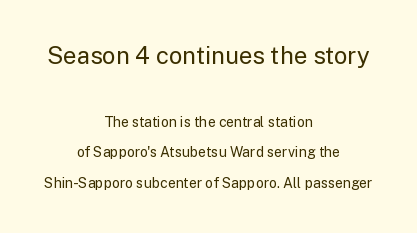
Q: Is the text bold? A: No.
Q: Is the text italic (slanted)? A: No, it is upright.
Q: Is the text underlined? A: No.
Q: How is the paragraph aligned? A: Centered.
Q: Is the spacing between letters normal or unusually wide? A: Normal.
Q: Is the spacing between lines tight, normal or loose? A: Loose.
Q: Which block of text is set in a larger size, the first (top) or the second (bottom)? A: The first (top) one.
